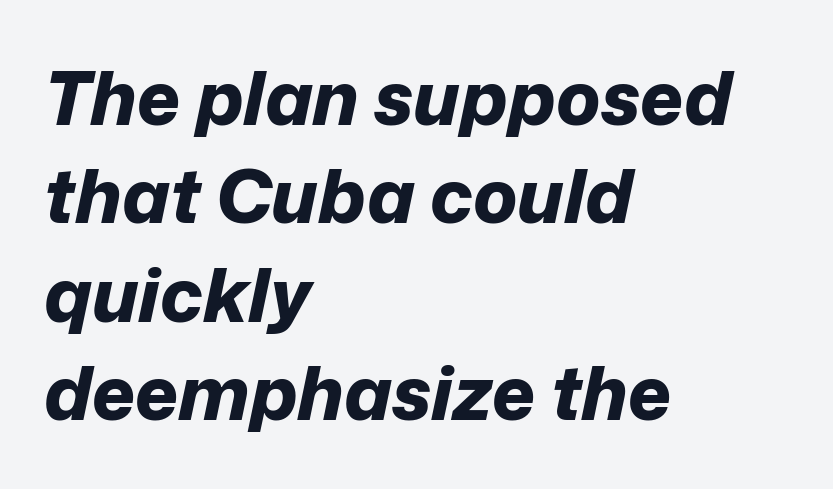
Q: Is the text bold? A: Yes.
Q: Is the text italic (slanted)? A: Yes, it leans right by about 12 degrees.
Q: Is the text underlined? A: No.
Q: How is the paragraph aligned? A: Left-aligned.
Q: Is the spacing between letters normal or unusually wide? A: Normal.
Q: Is the spacing between lines tight, normal or loose? A: Normal.
Q: Width (condensed, normal, or wide)? A: Normal.
Q: Stroke contrast? A: Low.
Q: x-height? A: Medium.
Q: Monospaced? A: No.
